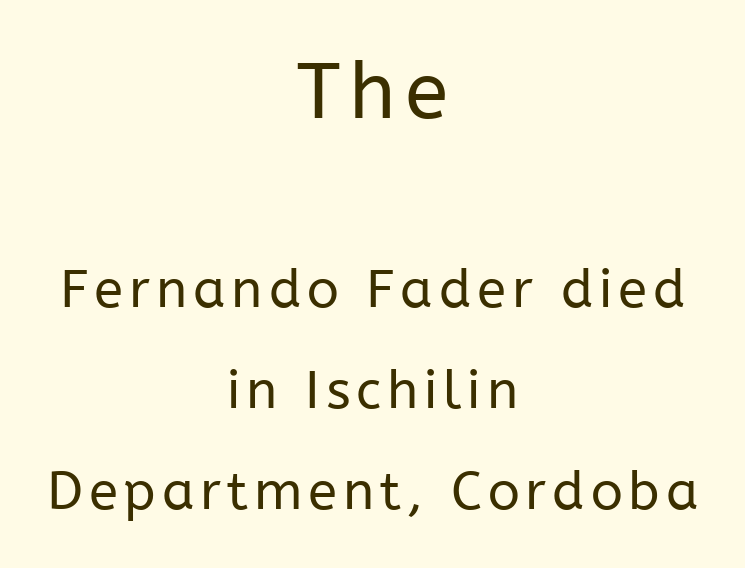
Q: Is the text bold? A: No.
Q: Is the text italic (slanted)? A: No, it is upright.
Q: Is the typeface a serif or a sans-serif typeface? A: Sans-serif.
Q: Is the text underlined? A: No.
Q: How is the paragraph aligned? A: Centered.
Q: Is the spacing between lines tight, normal or loose? A: Loose.
Q: Which block of text is set in a larger size, the first (top) or the second (bottom)? A: The first (top) one.
Q: Width (condensed, normal, or wide)? A: Normal.
Q: Stroke contrast? A: Low.
Q: x-height? A: Medium.
Q: Monospaced? A: No.
